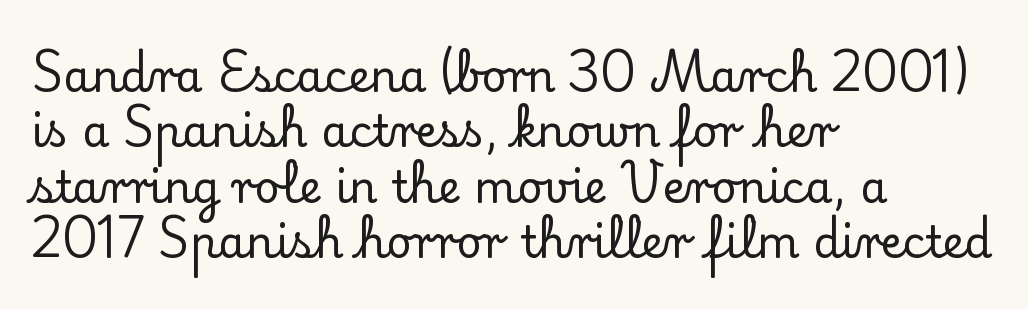
Q: Is the text italic (slanted)? A: No, it is upright.
Q: Is the typeface a serif or a sans-serif typeface? A: Serif.
Q: Is the text underlined? A: No.
Q: How is the paragraph aligned? A: Left-aligned.
Q: Is the spacing between letters normal or unusually wide? A: Normal.
Q: Is the spacing between lines tight, normal or loose? A: Normal.
Q: Width (condensed, normal, or wide)? A: Normal.
Q: Stroke contrast? A: Low.
Q: x-height? A: Small.
Q: Monospaced? A: No.
